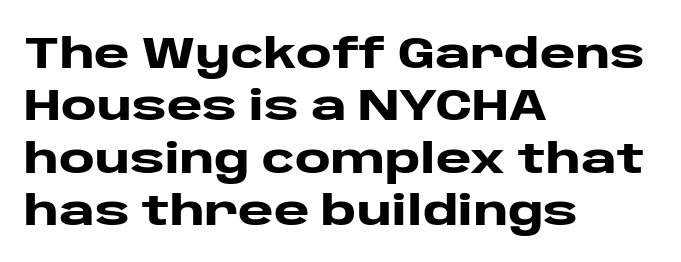
The image shows 43 px heavy, wide sans-serif type, upright; set left-aligned, line spacing 1.22x, normal letter spacing, not underlined; low stroke contrast and a large x-height.
